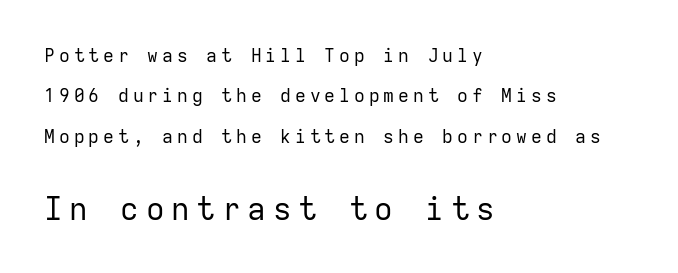
{"serif": "no", "italic": "no", "bold": "no", "weight": "regular", "width": "normal", "stroke_contrast": "low", "x_height": "medium", "monospaced": "yes", "underline": "no", "align": "left", "line_spacing": "loose", "line_spacing_ratio": 2.24, "letter_spacing": "wide", "letter_spacing_em": 0.22, "larger_block": "second", "size_ratio": 1.72, "glyph_px": 31}
